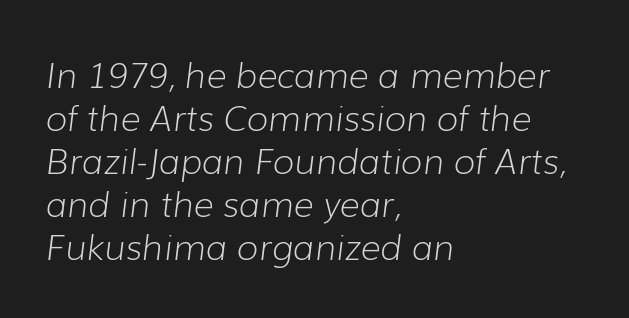
The image shows 35 px light type, italic (leaning right); set left-aligned, line spacing 1.23x, normal letter spacing, not underlined; low stroke contrast and a medium x-height.
